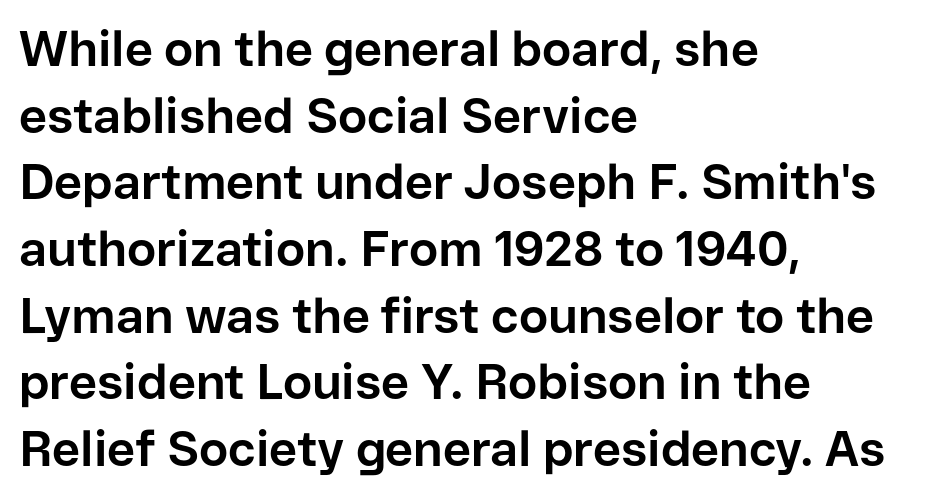
Each letter's strokes conclude bluntly, with no projecting serifs. Vertical spacing — default. Teacher's note: observe the even left margin — that is flush-left alignment. These words are printed bold, with thick strokes throughout.
